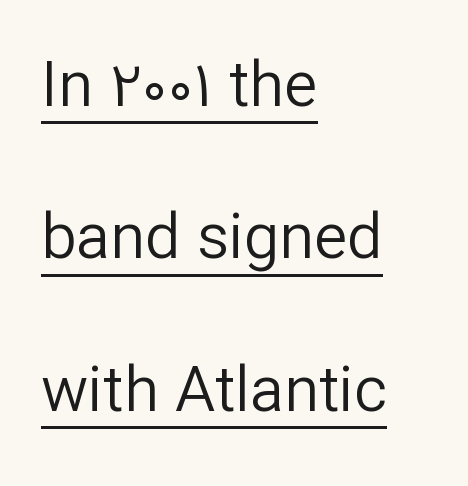
Posture: upright roman. The ragged edge is on the right, which tells us the setting is flush left. Is the type heavy? It reads as light-to-regular instead. Decoration check: the copy is underlined. Each letter keeps its own natural width here, so spacing adapts to shape.
